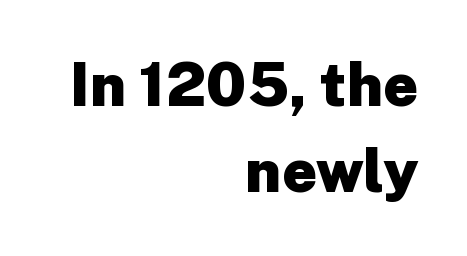
Does the lettering tilt? It doesn't — this is upright. What kind of face is this? One without serifs — a sans. If you drew a ruler down the right edge, every line would touch it. A full-strength bold gives these letters their thick strokes. No extra tracking has been applied to these lines.
